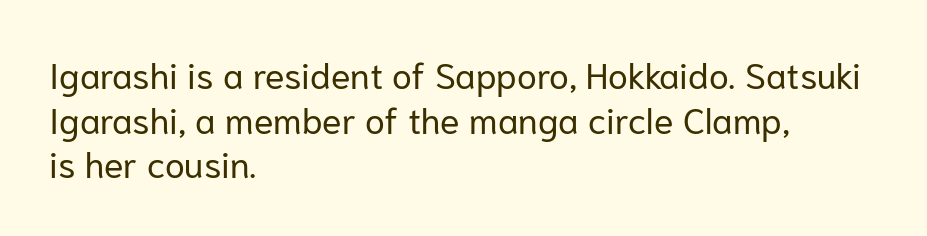
The image shows 36 px regular-weight sans-serif type, upright; set left-aligned, line spacing 1.24x, normal letter spacing, not underlined; low stroke contrast and a medium x-height.
